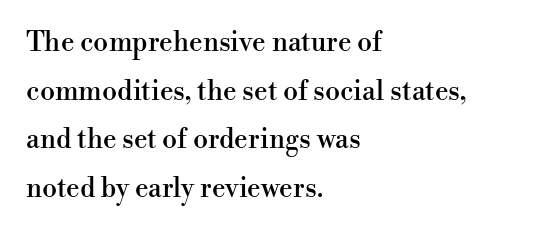
The image shows 27 px text type, upright; set left-aligned, line spacing 1.8x, normal letter spacing, not underlined.
